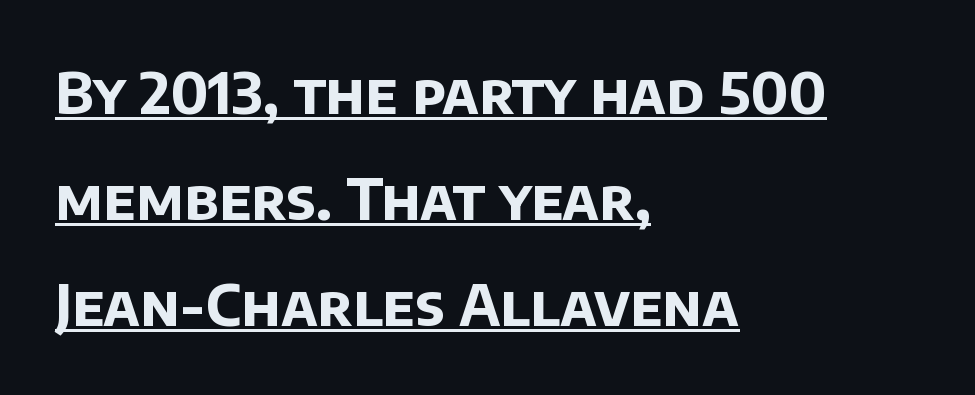
Q: Is the text bold? A: Yes.
Q: Is the typeface a serif or a sans-serif typeface? A: Sans-serif.
Q: Is the text underlined? A: Yes.
Q: How is the paragraph aligned? A: Left-aligned.
Q: Is the spacing between letters normal or unusually wide? A: Normal.
Q: Width (condensed, normal, or wide)? A: Normal.
Q: Stroke contrast? A: Low.
Q: x-height? A: Large.
Q: Monospaced? A: No.
